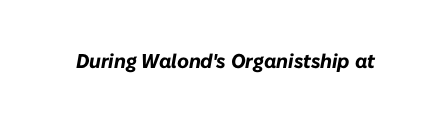
{"italic": "yes", "lean": "right", "slant_degrees": 10, "bold": "yes", "underline": "no", "letter_spacing": "normal", "letter_spacing_em": 0.0, "glyph_px": 20}
